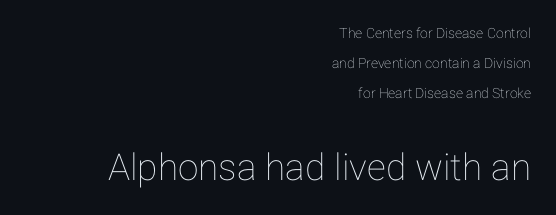
{"italic": "no", "width": "normal", "stroke_contrast": "low", "x_height": "medium", "monospaced": "no", "underline": "no", "align": "right", "line_spacing": "loose", "line_spacing_ratio": 2.15, "letter_spacing": "normal", "letter_spacing_em": 0.0, "larger_block": "second", "size_ratio": 2.64, "glyph_px": 37}
